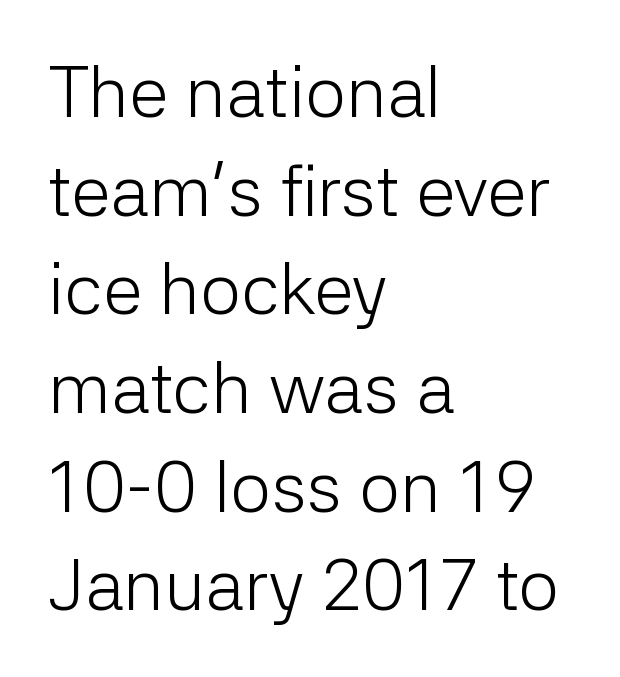
Q: Is the text bold? A: No.
Q: Is the text italic (slanted)? A: No, it is upright.
Q: Is the typeface a serif or a sans-serif typeface? A: Sans-serif.
Q: Is the text underlined? A: No.
Q: How is the paragraph aligned? A: Left-aligned.
Q: Is the spacing between letters normal or unusually wide? A: Normal.
Q: Is the spacing between lines tight, normal or loose? A: Normal.
Q: Width (condensed, normal, or wide)? A: Normal.
Q: Stroke contrast? A: Low.
Q: x-height? A: Medium.
Q: Monospaced? A: No.
